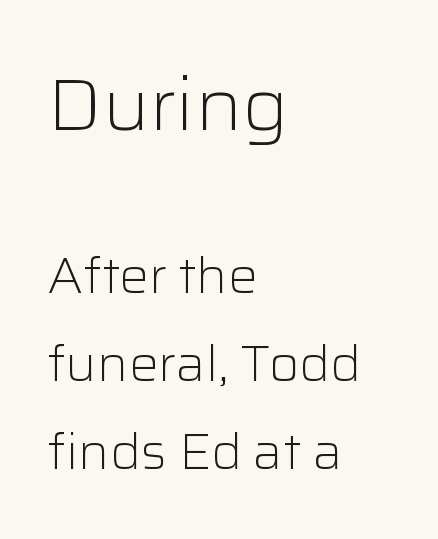
Q: Is the text bold? A: No.
Q: Is the text italic (slanted)? A: No, it is upright.
Q: Is the typeface a serif or a sans-serif typeface? A: Sans-serif.
Q: Is the text underlined? A: No.
Q: How is the paragraph aligned? A: Left-aligned.
Q: Is the spacing between letters normal or unusually wide? A: Normal.
Q: Which block of text is set in a larger size, the first (top) or the second (bottom)? A: The first (top) one.
Q: Width (condensed, normal, or wide)? A: Normal.
Q: Stroke contrast? A: Low.
Q: x-height? A: Medium.
Q: Monospaced? A: No.
